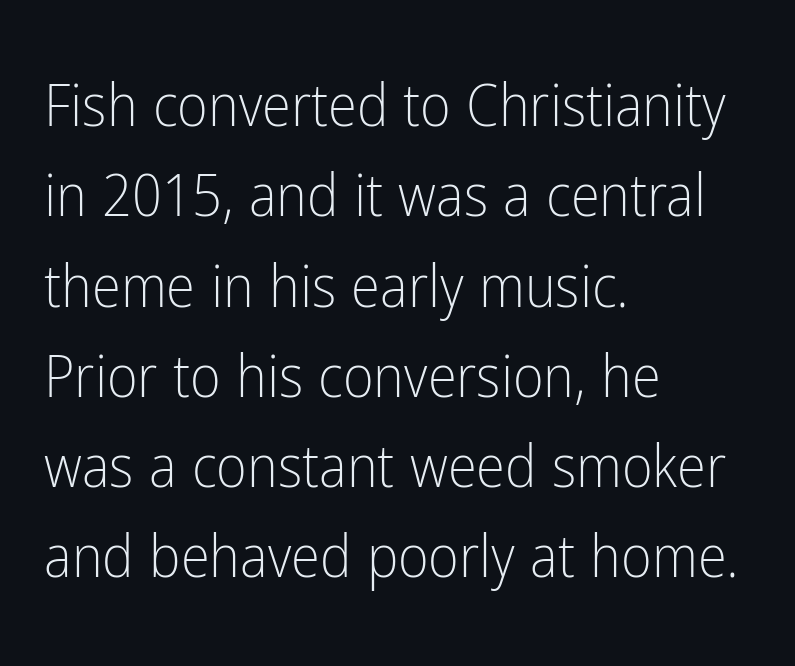
Q: Is the text bold? A: No.
Q: Is the text italic (slanted)? A: No, it is upright.
Q: Is the typeface a serif or a sans-serif typeface? A: Sans-serif.
Q: Is the text underlined? A: No.
Q: How is the paragraph aligned? A: Left-aligned.
Q: Is the spacing between letters normal or unusually wide? A: Normal.
Q: Is the spacing between lines tight, normal or loose? A: Normal.
Q: Width (condensed, normal, or wide)? A: Condensed.
Q: Stroke contrast? A: Low.
Q: x-height? A: Medium.
Q: Monospaced? A: No.
